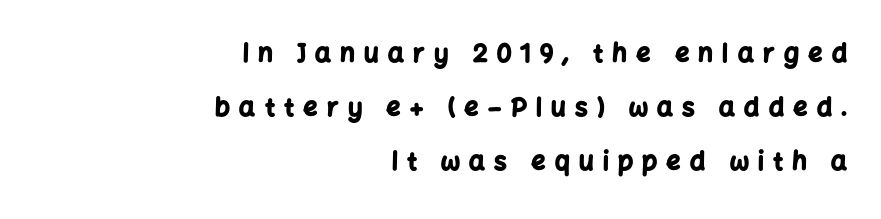
{"italic": "no", "bold": "yes", "underline": "no", "align": "right", "line_spacing": "loose", "line_spacing_ratio": 2.17, "letter_spacing": "wide", "letter_spacing_em": 0.37, "glyph_px": 25}
